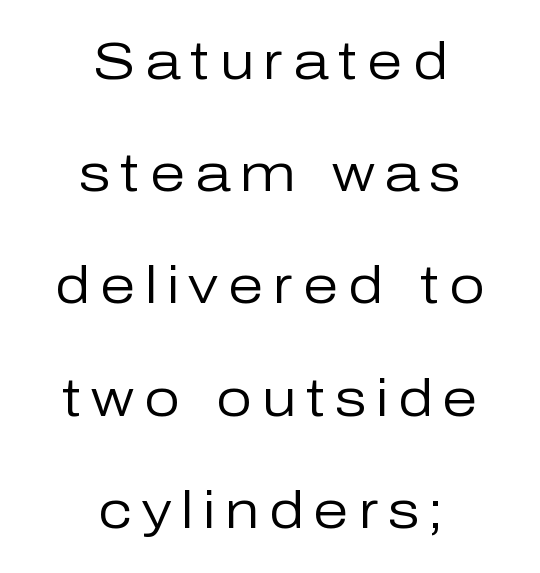
A clean baseline with only descenders dipping below it. In CSS terms this would be text-align: center. Italic? Not at all — the glyphs are vertical. Vertical stems look standard width or narrower in stroke. Reading down the column, the eye jumps a long way to each next line. The letters advance in unequal steps, a hallmark of proportional type.
